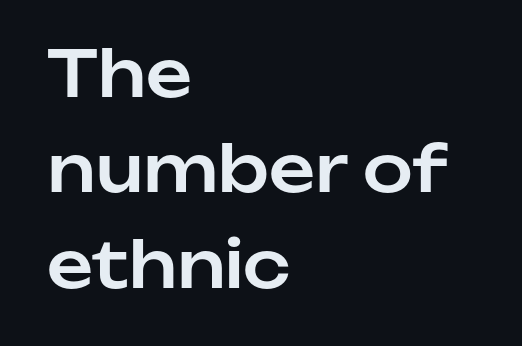
The image shows 64 px sans-serif type, upright; set left-aligned, normal line spacing (1.49x), normal letter spacing, not underlined; low stroke contrast and a medium x-height.
